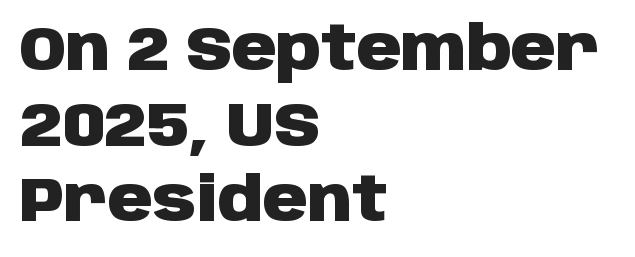
{"serif": "no", "italic": "no", "bold": "yes", "weight": "heavy", "width": "normal", "stroke_contrast": "low", "x_height": "large", "monospaced": "no", "underline": "no", "align": "left", "line_spacing_ratio": 1.22, "letter_spacing": "normal", "letter_spacing_em": 0.0, "glyph_px": 62}
